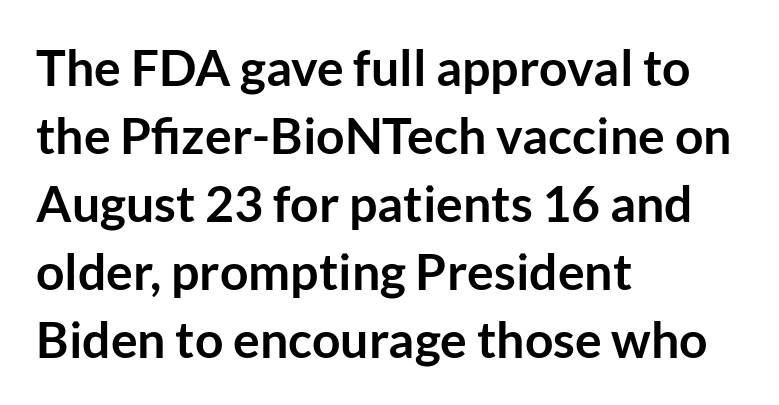
Q: Is the text bold? A: Yes.
Q: Is the text italic (slanted)? A: No, it is upright.
Q: Is the typeface a serif or a sans-serif typeface? A: Sans-serif.
Q: Is the text underlined? A: No.
Q: How is the paragraph aligned? A: Left-aligned.
Q: Is the spacing between letters normal or unusually wide? A: Normal.
Q: Is the spacing between lines tight, normal or loose? A: Normal.
Q: Width (condensed, normal, or wide)? A: Normal.
Q: Stroke contrast? A: Low.
Q: x-height? A: Medium.
Q: Monospaced? A: No.
